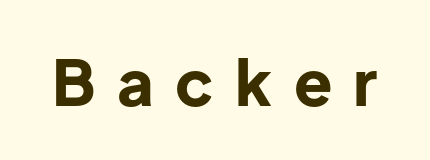
The image shows 63 px bold sans-serif type, upright; set unusually wide letter spacing (+0.34 em), not underlined; low stroke contrast and a medium x-height.
